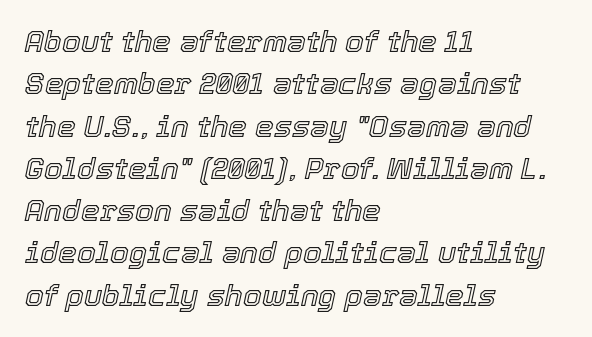
The image shows 30 px text type, italic (leaning right); set left-aligned, normal line spacing (1.41x), normal letter spacing, not underlined; a medium x-height.
